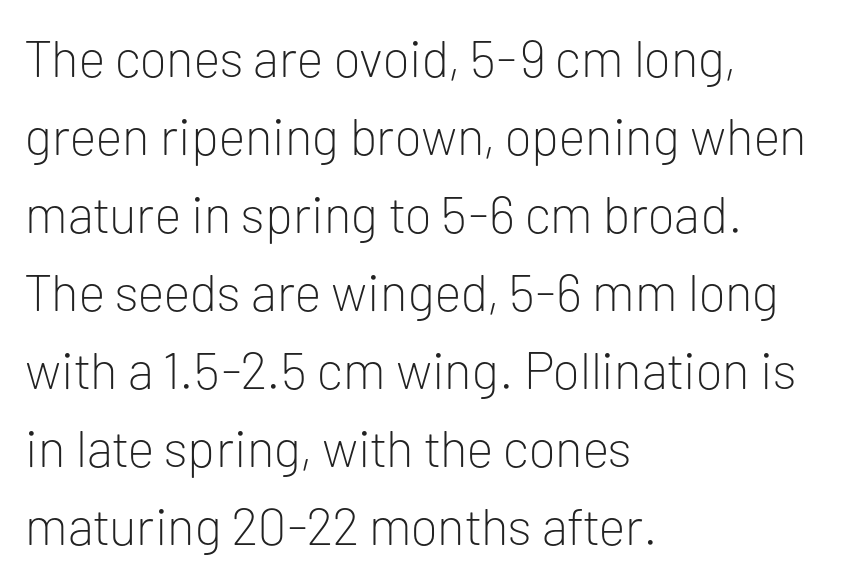
The image shows 52 px light sans-serif type, upright; set left-aligned, normal line spacing (1.5x), normal letter spacing, not underlined; low stroke contrast and a medium x-height.
